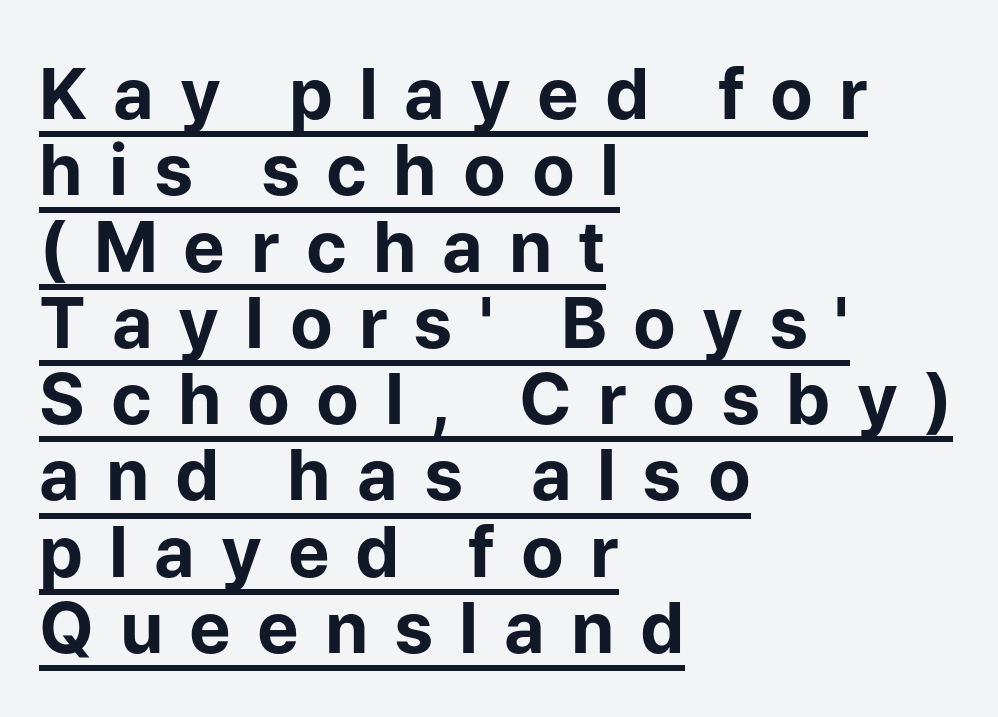
The image shows 70 px bold sans-serif type, upright; set left-aligned, tight line spacing (1.09x), unusually wide letter spacing (+0.37 em), underlined; low stroke contrast and a medium x-height.
